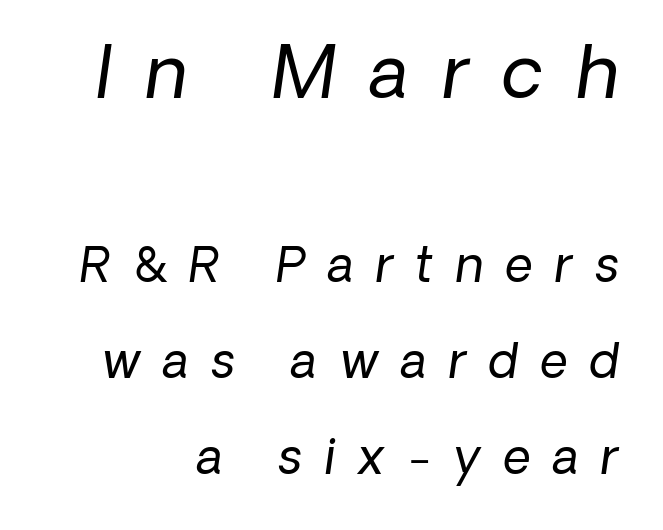
The image shows 72 px regular-weight sans-serif type; set loose line spacing (2.0x), unusually wide letter spacing (+0.46 em), not underlined; the first (top) block is 1.5x larger; low stroke contrast and a medium x-height.
